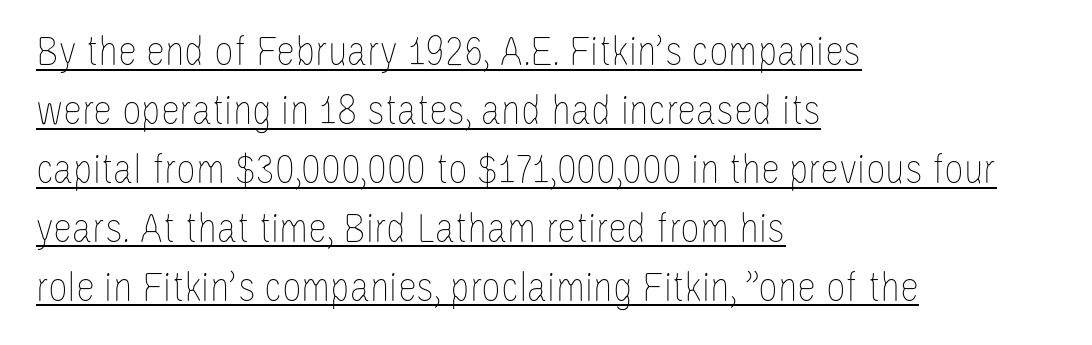
Q: Is the text bold? A: No.
Q: Is the text italic (slanted)? A: No, it is upright.
Q: Is the text underlined? A: Yes.
Q: How is the paragraph aligned? A: Left-aligned.
Q: Is the spacing between letters normal or unusually wide? A: Normal.
Q: Is the spacing between lines tight, normal or loose? A: Normal.
Q: Width (condensed, normal, or wide)? A: Condensed.
Q: Stroke contrast? A: Low.
Q: x-height? A: Large.
Q: Monospaced? A: No.
